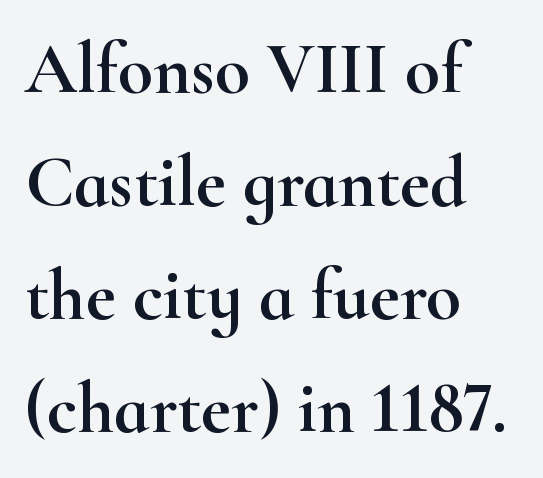
Q: Is the text italic (slanted)? A: No, it is upright.
Q: Is the typeface a serif or a sans-serif typeface? A: Serif.
Q: Is the text underlined? A: No.
Q: How is the paragraph aligned? A: Left-aligned.
Q: Is the spacing between letters normal or unusually wide? A: Normal.
Q: Is the spacing between lines tight, normal or loose? A: Normal.
Q: Width (condensed, normal, or wide)? A: Wide.
Q: Stroke contrast? A: High.
Q: x-height? A: Small.
Q: Monospaced? A: No.
